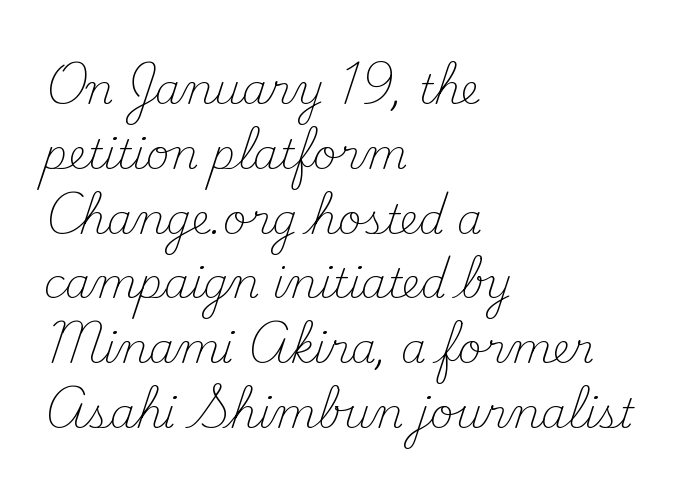
Underline: absent. The strokes are not fattened; the text isn't bold. Yep, those are serifs on the letters. Summary of vertical rhythm: regular, with standard interline spacing. Each letter keeps its own natural width here, so spacing adapts to shape.
